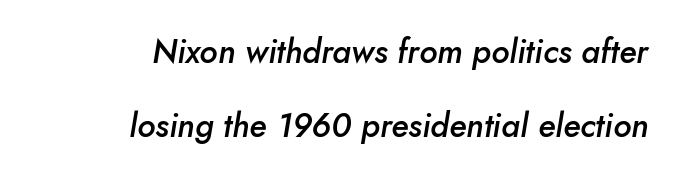
{"italic": "yes", "lean": "right", "slant_degrees": 10, "bold": "semi", "weight": "semibold", "width": "normal", "stroke_contrast": "low", "x_height": "small", "monospaced": "no", "underline": "no", "align": "right", "line_spacing": "loose", "line_spacing_ratio": 2.24, "letter_spacing": "normal", "letter_spacing_em": 0.0, "glyph_px": 33}
